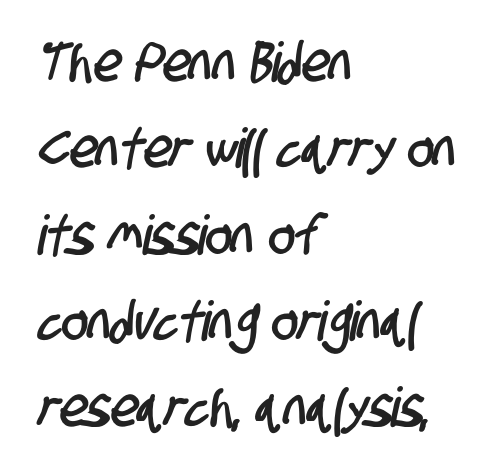
A typesetter would call this proportional, since set widths differ per character. The zone under the glyphs is completely vacant. Nope, no serifs anywhere on these letters. A typesetter would call this leading conventional body-copy spacing. All the whitespace from short lines collects on the right.
